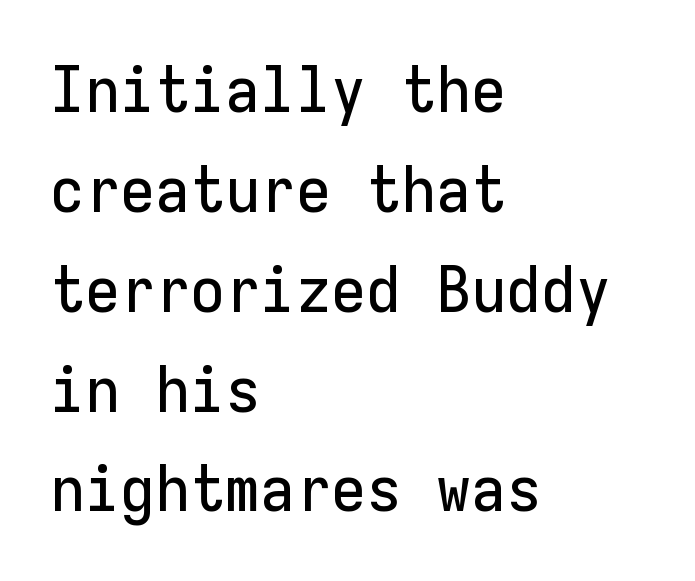
Letters rest on an invisible, unmarked baseline. In terms of leading, this rendering sits right in the middle. This is sans-serif lettering, the kind often seen on screens and signage. Think of a typewriter: that constant character pitch is what you see here.
